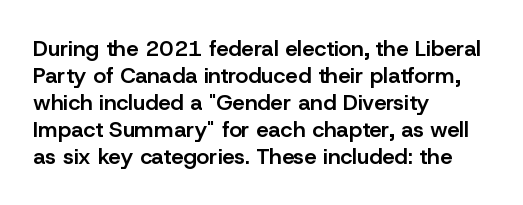
{"italic": "no", "bold": "semi", "underline": "no", "align": "left", "line_spacing_ratio": 1.23, "letter_spacing": "normal", "letter_spacing_em": 0.0, "glyph_px": 22}
